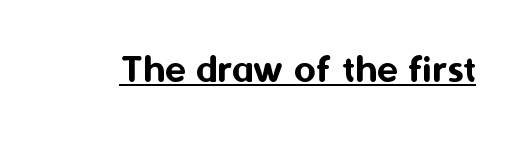
Each letter keeps its own natural width here, so spacing adapts to shape. Caption: standard tracking, unaltered. Has an underline been added? It has. In terms of letterform style, serifs are entirely absent.
